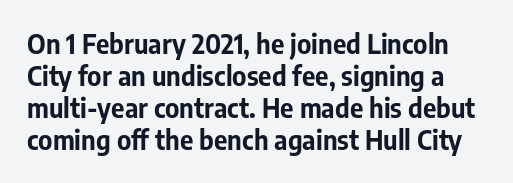
{"italic": "no", "bold": "yes", "underline": "no", "line_spacing_ratio": 1.23, "letter_spacing": "normal", "letter_spacing_em": 0.0, "glyph_px": 26}
